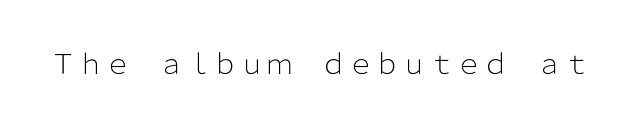
Q: Is the text bold? A: No.
Q: Is the text italic (slanted)? A: No, it is upright.
Q: Is the text underlined? A: No.
Q: Is the spacing between letters normal or unusually wide? A: Normal.
